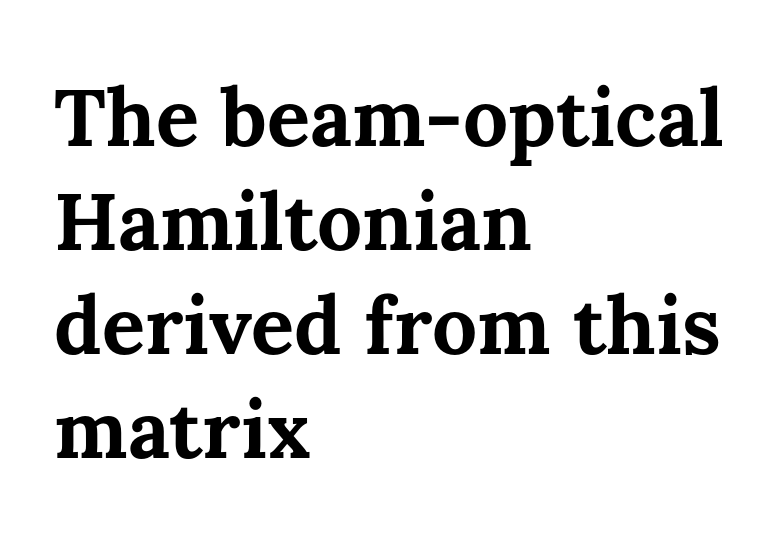
Q: Is the text bold? A: Yes.
Q: Is the text italic (slanted)? A: No, it is upright.
Q: Is the text underlined? A: No.
Q: How is the paragraph aligned? A: Left-aligned.
Q: Is the spacing between letters normal or unusually wide? A: Normal.
Q: Is the spacing between lines tight, normal or loose? A: Normal.
Q: Width (condensed, normal, or wide)? A: Normal.
Q: Stroke contrast? A: Medium.
Q: x-height? A: Medium.
Q: Monospaced? A: No.
